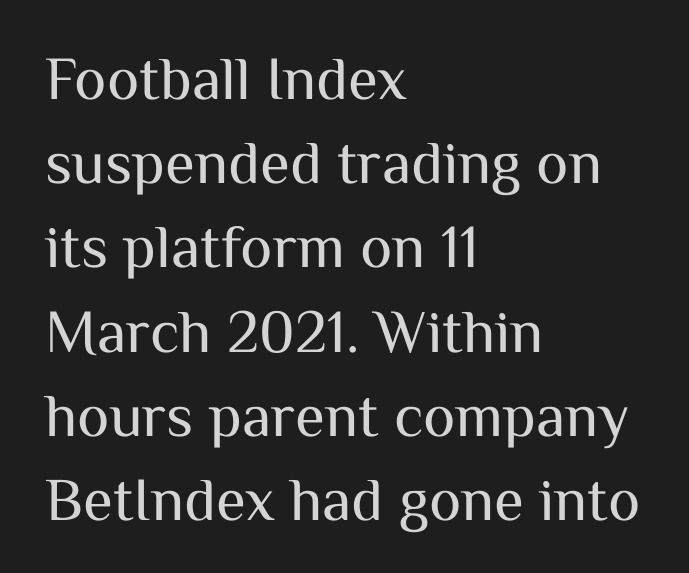
Q: Is the text bold? A: No.
Q: Is the text italic (slanted)? A: No, it is upright.
Q: Is the typeface a serif or a sans-serif typeface? A: Sans-serif.
Q: Is the text underlined? A: No.
Q: How is the paragraph aligned? A: Left-aligned.
Q: Is the spacing between letters normal or unusually wide? A: Normal.
Q: Is the spacing between lines tight, normal or loose? A: Normal.
Q: Width (condensed, normal, or wide)? A: Normal.
Q: Stroke contrast? A: Medium.
Q: x-height? A: Medium.
Q: Monospaced? A: No.
